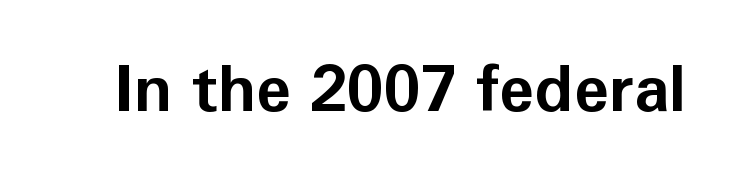
{"serif": "no", "italic": "no", "bold": "yes", "weight": "bold", "width": "normal", "stroke_contrast": "low", "x_height": "medium", "monospaced": "no", "underline": "no", "letter_spacing": "normal", "letter_spacing_em": 0.0, "glyph_px": 64}
